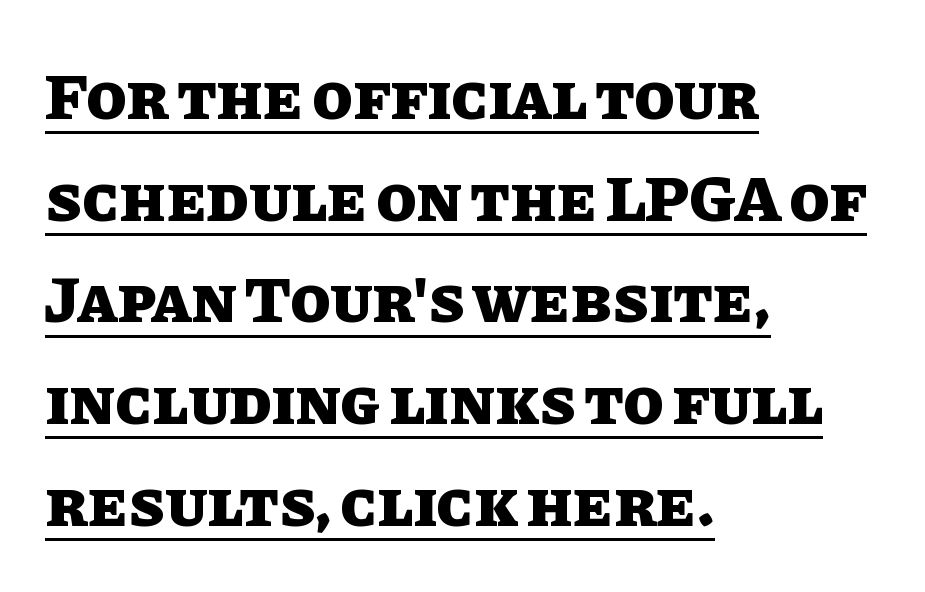
The type sits square on the baseline with zero lean. Looks like regular typesetting: each glyph gets only the width it needs. You could call the tracking neutral — neither tight nor loose. In designer terms, the underline attribute is active on this setting.
